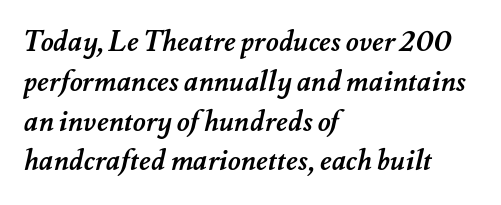
{"bold": "yes", "weight": "semibold", "width": "normal", "stroke_contrast": "medium", "x_height": "small", "monospaced": "no", "underline": "no", "align": "left", "line_spacing": "normal", "line_spacing_ratio": 1.42, "letter_spacing": "normal", "letter_spacing_em": 0.0, "glyph_px": 28}
